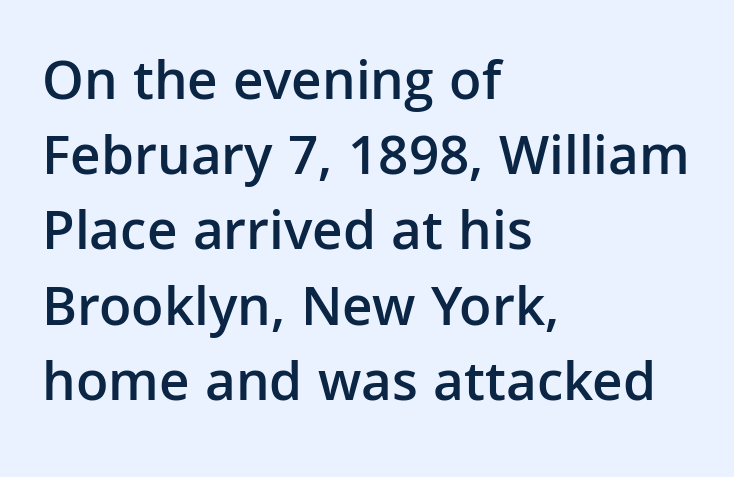
Grotesque or geometric, the face here clearly has no serifs. Each word holds together tightly as a unit, with standard inter-letter gaps. Do the characters align in a grid? No, the font is proportional. What weight is shown? A semibold, between regular and bold. Check the space under the baseline: it is left empty.
